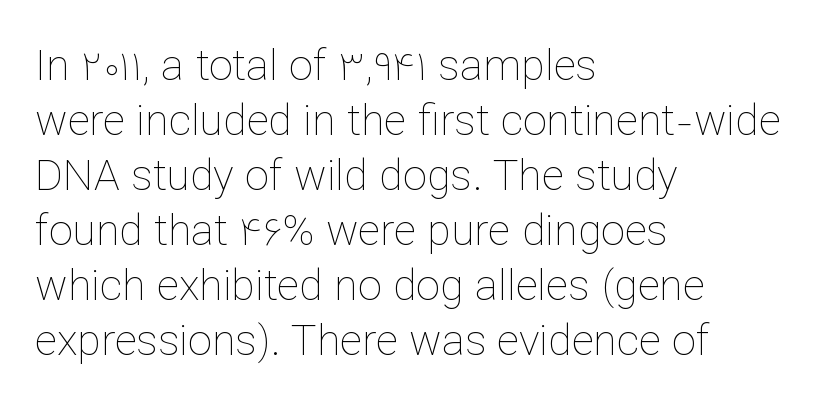
The image shows 43 px thin type, upright; set left-aligned, normal line spacing (1.28x), normal letter spacing, not underlined; low stroke contrast and a medium x-height.
